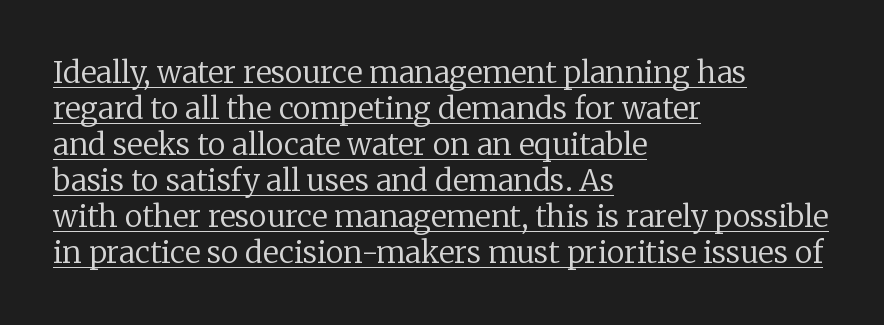
Q: Is the text bold? A: No.
Q: Is the text italic (slanted)? A: No, it is upright.
Q: Is the typeface a serif or a sans-serif typeface? A: Serif.
Q: Is the text underlined? A: Yes.
Q: How is the paragraph aligned? A: Left-aligned.
Q: Is the spacing between letters normal or unusually wide? A: Normal.
Q: Width (condensed, normal, or wide)? A: Normal.
Q: Stroke contrast? A: Low.
Q: x-height? A: Medium.
Q: Monospaced? A: No.
